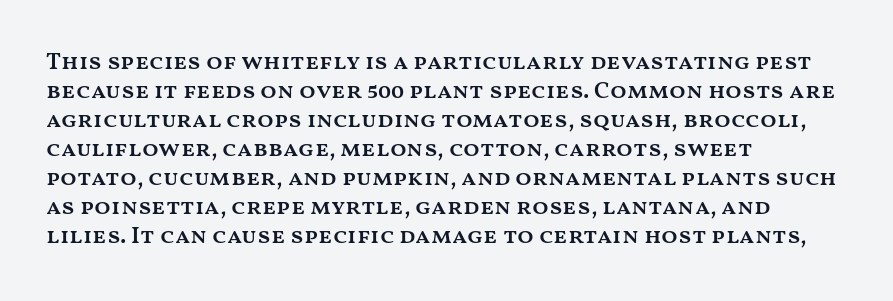
{"italic": "no", "bold": "semi", "underline": "no", "align": "left", "line_spacing_ratio": 1.21, "letter_spacing": "normal", "letter_spacing_em": 0.0, "glyph_px": 24}
